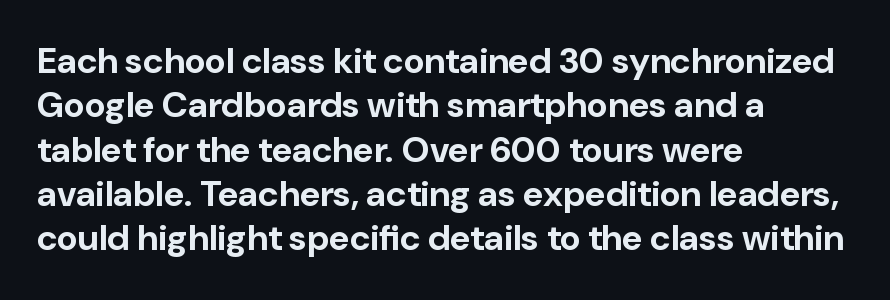
Posture: straight, roman, zero tilt. The strip under each line holds only bare page. The face used here is proportionally spaced, like ordinary book or web type. How are the letters spaced? Ordinarily, with no added tracking. Examine the stroke ends and you'll find no serifs. This sample is left-justified, so line endings fall wherever the words run out.
